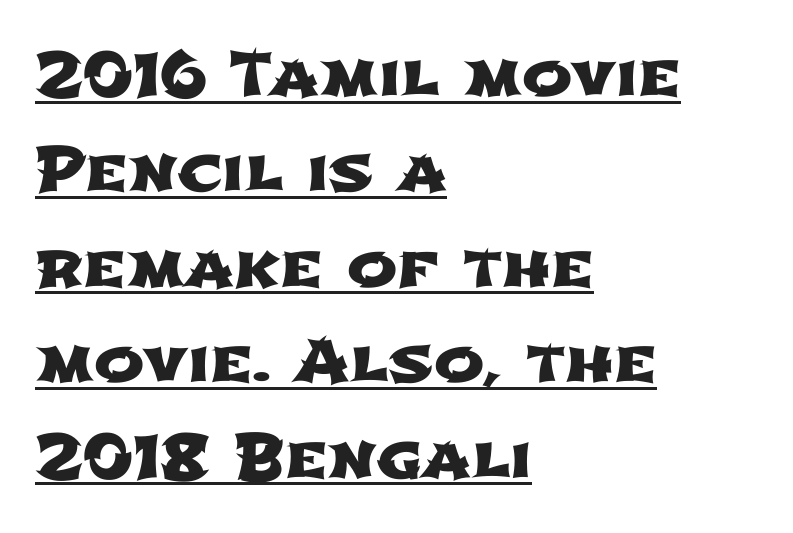
{"serif": "no", "width": "wide", "stroke_contrast": "low", "x_height": "medium", "monospaced": "no", "underline": "yes", "align": "left", "line_spacing": "normal", "line_spacing_ratio": 1.59, "letter_spacing": "normal", "letter_spacing_em": 0.0, "glyph_px": 60}
